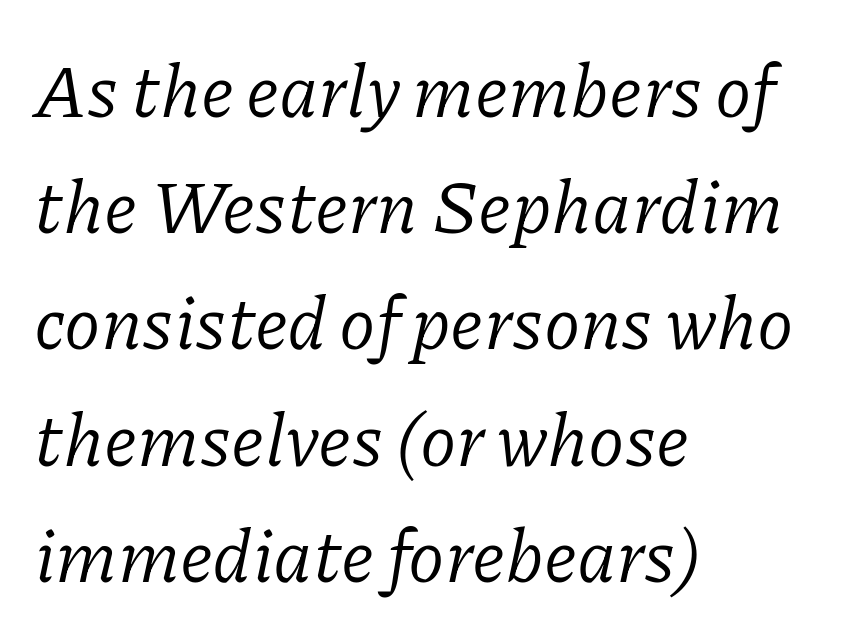
Q: Is the text bold? A: No.
Q: Is the text italic (slanted)? A: Yes, it leans right by about 11 degrees.
Q: Is the typeface a serif or a sans-serif typeface? A: Serif.
Q: Is the text underlined? A: No.
Q: How is the paragraph aligned? A: Left-aligned.
Q: Is the spacing between letters normal or unusually wide? A: Normal.
Q: Is the spacing between lines tight, normal or loose? A: Normal.
Q: Width (condensed, normal, or wide)? A: Normal.
Q: Stroke contrast? A: Low.
Q: x-height? A: Medium.
Q: Monospaced? A: No.
